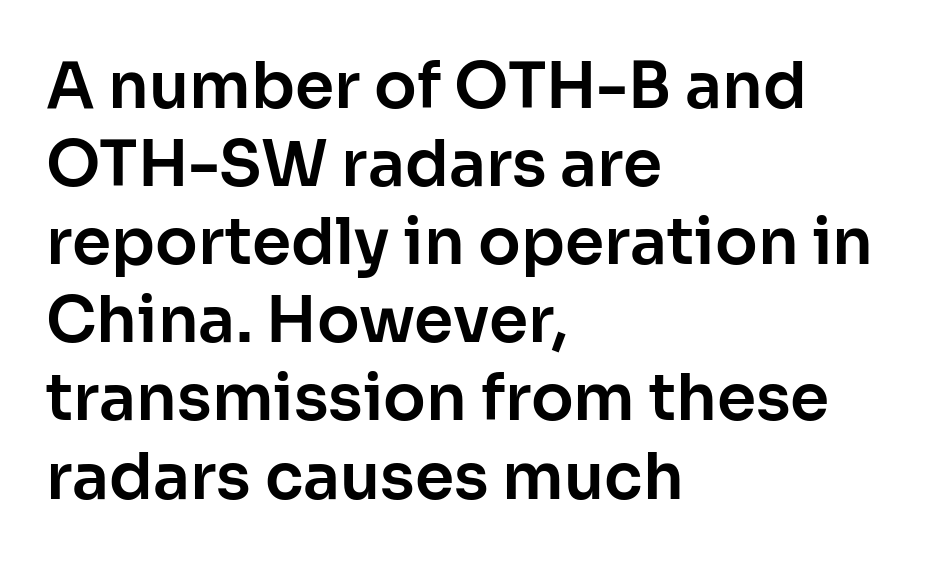
{"serif": "no", "italic": "no", "width": "normal", "stroke_contrast": "low", "x_height": "medium", "monospaced": "no", "underline": "no", "align": "left", "line_spacing_ratio": 1.24, "letter_spacing": "normal", "letter_spacing_em": 0.0, "glyph_px": 63}
